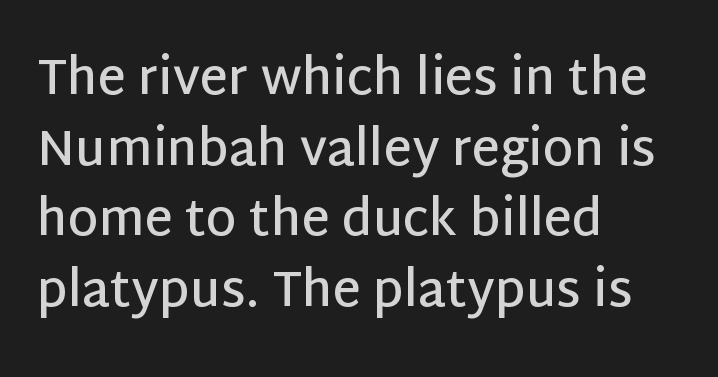
Serif or sans? Sans — the stroke terminals are bare. Proportional: the letters do not fall into vertical columns. Typeset ragged right — the left edge is the straight one. No word sits above an underline. The line-height multiplier appears to be the usual default.
